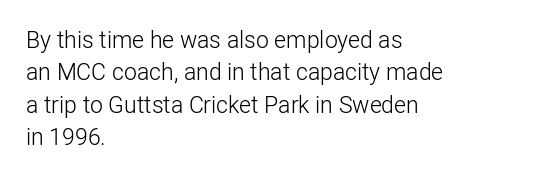
The image shows 23 px text type, upright; set left-aligned, normal line spacing (1.41x), normal letter spacing, not underlined.
